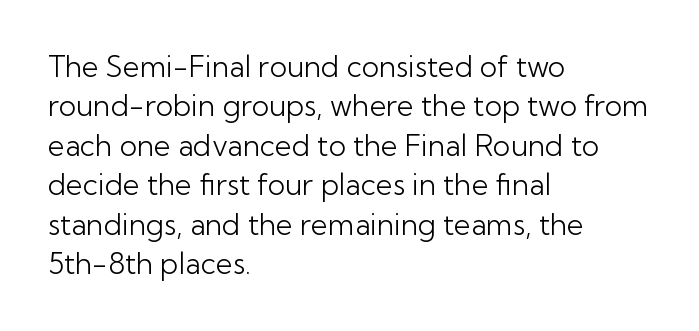
Q: Is the text bold? A: No.
Q: Is the text italic (slanted)? A: No, it is upright.
Q: Is the typeface a serif or a sans-serif typeface? A: Sans-serif.
Q: Is the text underlined? A: No.
Q: How is the paragraph aligned? A: Left-aligned.
Q: Is the spacing between letters normal or unusually wide? A: Normal.
Q: Is the spacing between lines tight, normal or loose? A: Normal.
Q: Width (condensed, normal, or wide)? A: Normal.
Q: Stroke contrast? A: Low.
Q: x-height? A: Medium.
Q: Monospaced? A: No.
